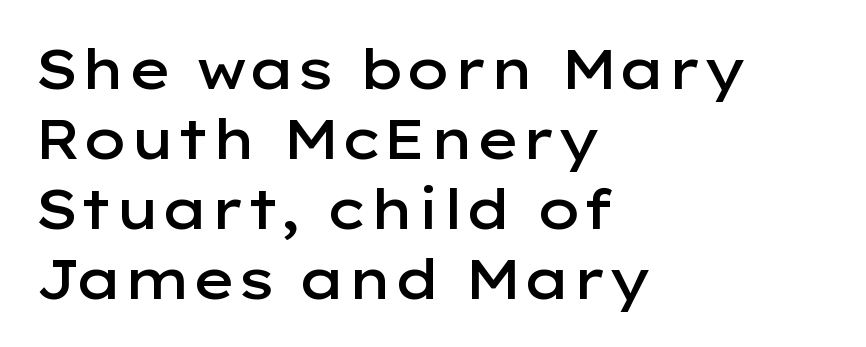
Q: Is the text bold? A: Semi-bold.
Q: Is the text italic (slanted)? A: No, it is upright.
Q: Is the typeface a serif or a sans-serif typeface? A: Sans-serif.
Q: Is the text underlined? A: No.
Q: How is the paragraph aligned? A: Left-aligned.
Q: Is the spacing between letters normal or unusually wide? A: Normal.
Q: Is the spacing between lines tight, normal or loose? A: Normal.
Q: Width (condensed, normal, or wide)? A: Wide.
Q: Stroke contrast? A: Low.
Q: x-height? A: Medium.
Q: Monospaced? A: No.
